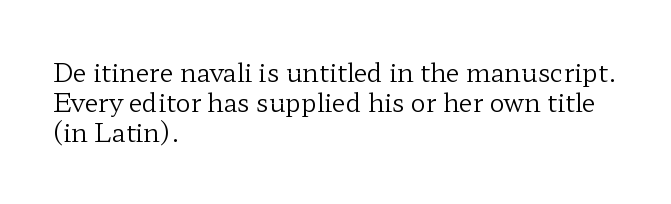
Q: Is the text bold? A: No.
Q: Is the text italic (slanted)? A: No, it is upright.
Q: Is the text underlined? A: No.
Q: How is the paragraph aligned? A: Left-aligned.
Q: Is the spacing between letters normal or unusually wide? A: Normal.
